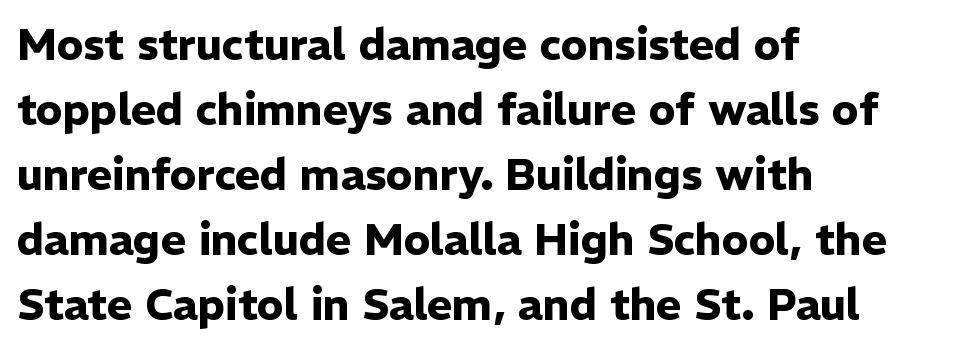
The image shows 43 px heavy sans-serif type, upright; set left-aligned, normal line spacing (1.51x), normal letter spacing, not underlined; low stroke contrast and a medium x-height.
